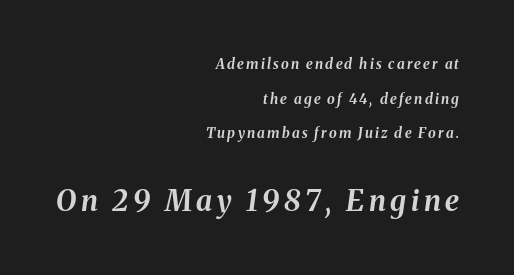
Honestly, the rows look like they've been pulled way apart. The passage shown is typed in a proportional face where columns would drift. Style check: oblique. Size hierarchy here favors the trailing block over the leading one. All the whitespace from short lines collects on the left. The words here are not underlined.
